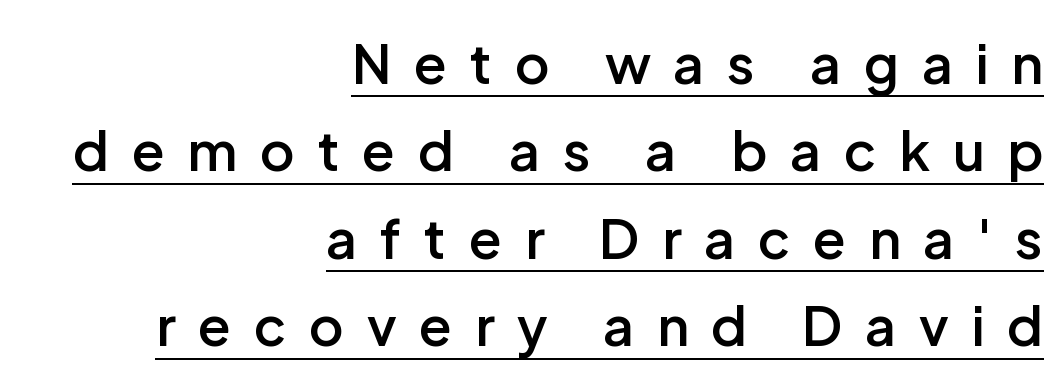
Q: Is the text bold? A: Semi-bold.
Q: Is the text italic (slanted)? A: No, it is upright.
Q: Is the typeface a serif or a sans-serif typeface? A: Sans-serif.
Q: Is the text underlined? A: Yes.
Q: How is the paragraph aligned? A: Right-aligned.
Q: Is the spacing between letters normal or unusually wide? A: Unusually wide.
Q: Is the spacing between lines tight, normal or loose? A: Normal.
Q: Width (condensed, normal, or wide)? A: Normal.
Q: Stroke contrast? A: Low.
Q: x-height? A: Medium.
Q: Monospaced? A: No.
